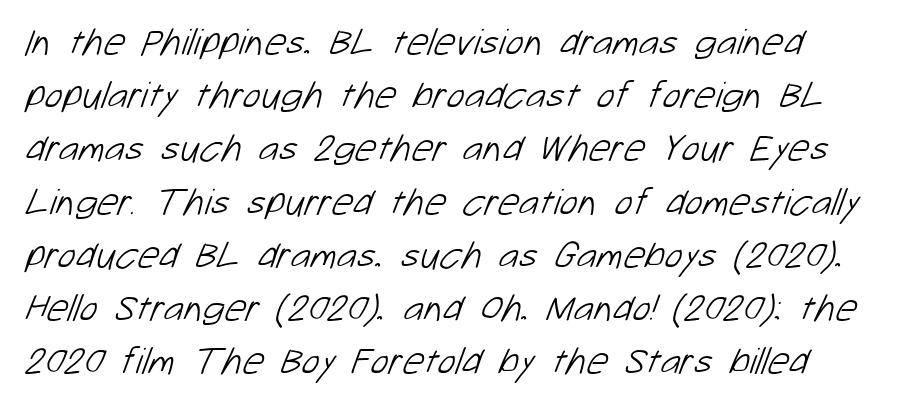
The image shows 38 px light sans-serif type; set left-aligned, normal line spacing (1.4x), normal letter spacing, not underlined; low stroke contrast and a medium x-height.
